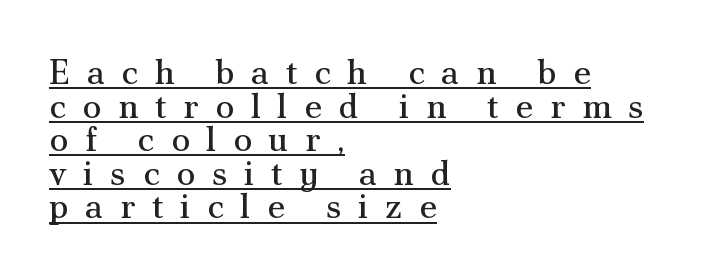
The image shows 35 px regular-weight serif type, upright; set left-aligned, tight line spacing (0.96x), unusually wide letter spacing (+0.47 em), underlined; medium stroke contrast and a small x-height.
